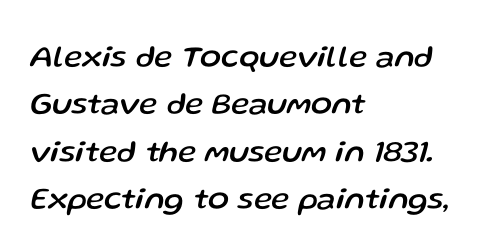
Underline: absent. Teacher's note: observe the even left margin — that is flush-left alignment. Varying glyph widths throughout — classic text-font behaviour. Vertical spacing — default.
